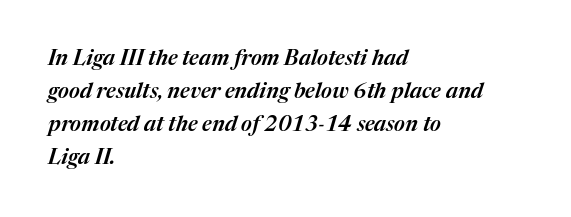
Q: Is the text italic (slanted)? A: Yes, it leans right by about 17 degrees.
Q: Is the text underlined? A: No.
Q: How is the paragraph aligned? A: Left-aligned.
Q: Is the spacing between letters normal or unusually wide? A: Normal.
Q: Is the spacing between lines tight, normal or loose? A: Normal.
